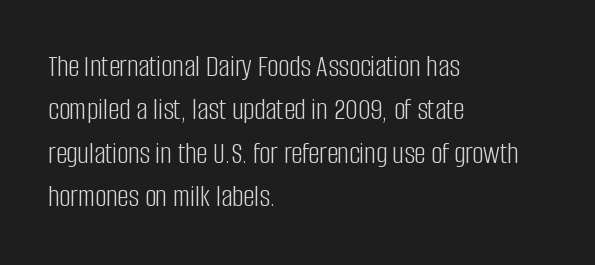
Left-aligned paragraph, ragged on the right. Weight: regular or lighter. If you measured baseline to baseline, you'd find a middling distance. The glyphs in this specimen are sans serif. Descenders are the only things crossing below the line. This sample uses an upright cut, with every glyph sitting square on the baseline.
